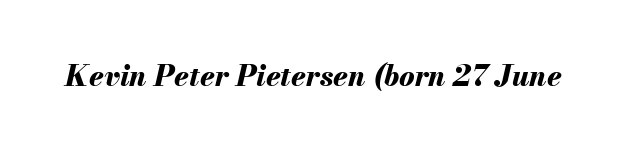
{"italic": "yes", "lean": "right", "slant_degrees": 13, "bold": "yes", "weight": "bold", "width": "normal", "stroke_contrast": "medium", "x_height": "small", "monospaced": "no", "underline": "no", "letter_spacing": "normal", "letter_spacing_em": 0.0, "glyph_px": 29}
